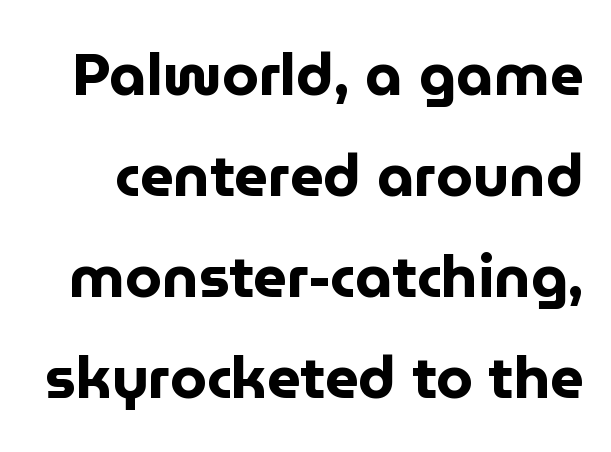
{"serif": "no", "italic": "no", "bold": "yes", "weight": "bold", "width": "normal", "stroke_contrast": "low", "x_height": "medium", "monospaced": "no", "underline": "no", "line_spacing_ratio": 1.71, "letter_spacing": "normal", "letter_spacing_em": 0.0, "glyph_px": 59}
